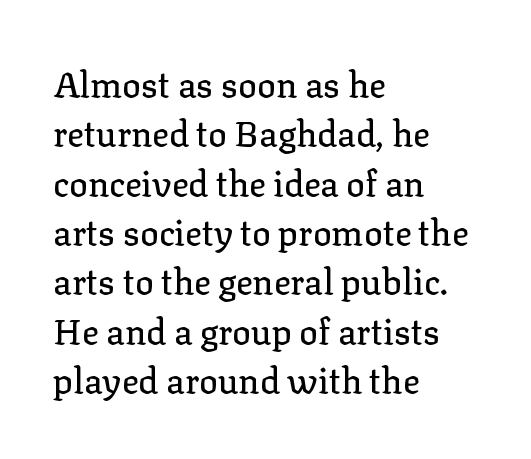
The image shows 35 px serif type, upright; set left-aligned, normal line spacing (1.41x), normal letter spacing, not underlined; low stroke contrast and a medium x-height.
